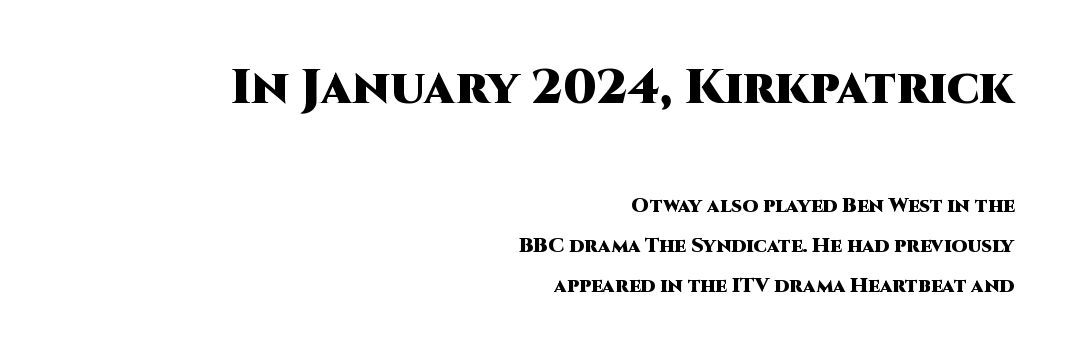
Q: Is the text bold? A: Yes.
Q: Is the text italic (slanted)? A: No, it is upright.
Q: Is the typeface a serif or a sans-serif typeface? A: Sans-serif.
Q: Is the text underlined? A: No.
Q: How is the paragraph aligned? A: Right-aligned.
Q: Is the spacing between letters normal or unusually wide? A: Normal.
Q: Is the spacing between lines tight, normal or loose? A: Loose.
Q: Which block of text is set in a larger size, the first (top) or the second (bottom)? A: The first (top) one.
Q: Width (condensed, normal, or wide)? A: Normal.
Q: Stroke contrast? A: High.
Q: x-height? A: Large.
Q: Monospaced? A: No.
